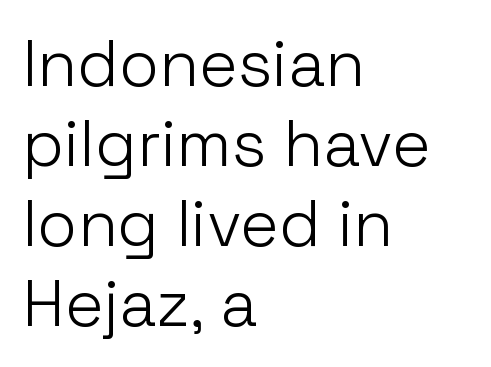
{"serif": "no", "italic": "no", "bold": "no", "weight": "light", "width": "normal", "stroke_contrast": "low", "x_height": "medium", "monospaced": "no", "underline": "no", "align": "left", "line_spacing_ratio": 1.23, "letter_spacing": "normal", "letter_spacing_em": 0.0, "glyph_px": 65}
